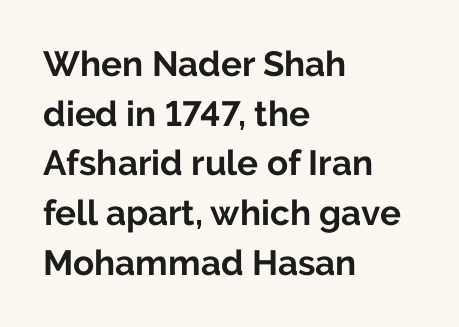
How would I describe the line gaps? Plain and ordinary. The passage is arranged the way most books set body copy — flush left. The passage shown is emphatically bold. Upright lettering throughout. Is the letter spacing exaggerated? No — it looks like the ordinary default. No word sits above an underline.
